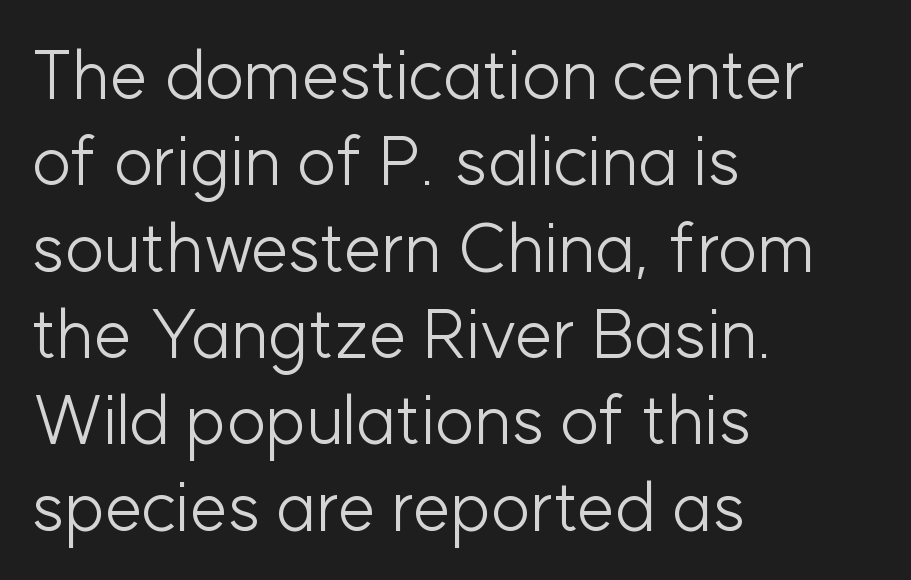
Q: Is the text bold? A: No.
Q: Is the text italic (slanted)? A: No, it is upright.
Q: Is the typeface a serif or a sans-serif typeface? A: Sans-serif.
Q: Is the text underlined? A: No.
Q: How is the paragraph aligned? A: Left-aligned.
Q: Is the spacing between letters normal or unusually wide? A: Normal.
Q: Is the spacing between lines tight, normal or loose? A: Normal.
Q: Width (condensed, normal, or wide)? A: Normal.
Q: Stroke contrast? A: Low.
Q: x-height? A: Medium.
Q: Monospaced? A: No.
